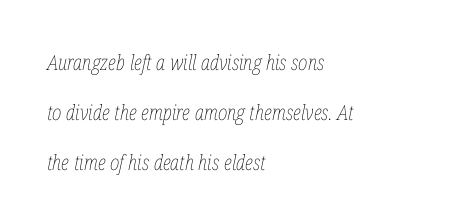
The image shows 21 px text type, italic (leaning right); set left-aligned, loose line spacing (2.37x), normal letter spacing, not underlined.
